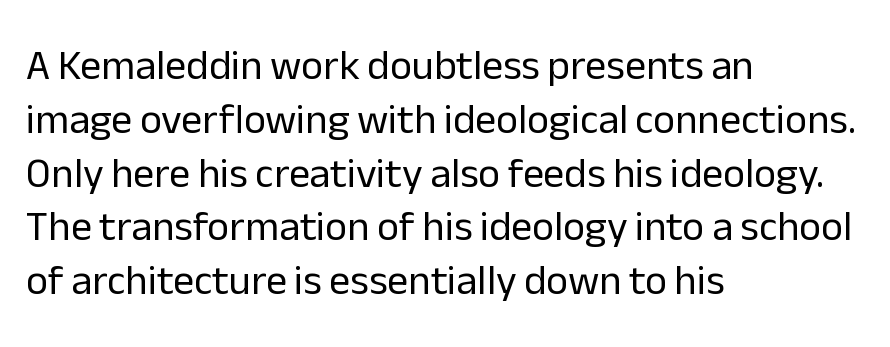
Q: Is the text bold? A: No.
Q: Is the text italic (slanted)? A: No, it is upright.
Q: Is the typeface a serif or a sans-serif typeface? A: Sans-serif.
Q: Is the text underlined? A: No.
Q: How is the paragraph aligned? A: Left-aligned.
Q: Is the spacing between letters normal or unusually wide? A: Normal.
Q: Is the spacing between lines tight, normal or loose? A: Normal.
Q: Width (condensed, normal, or wide)? A: Normal.
Q: Stroke contrast? A: Low.
Q: x-height? A: Medium.
Q: Monospaced? A: No.
